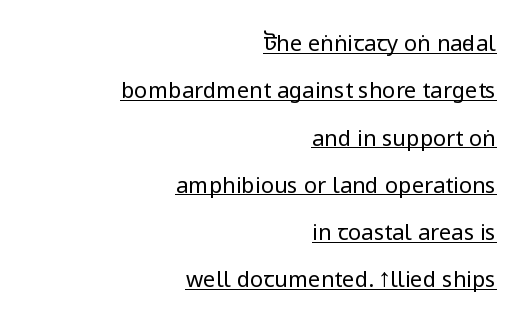
The image shows 22 px text type, upright; set right-aligned, loose line spacing (2.15x), normal letter spacing, underlined.
